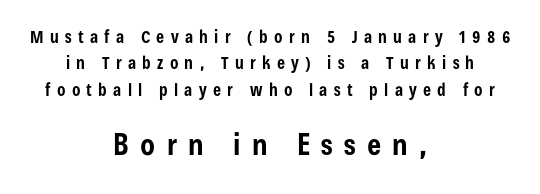
The image shows 30 px bold, condensed sans-serif type, upright; set centered, normal line spacing (1.55x), unusually wide letter spacing (+0.37 em), not underlined; the second (bottom) block is 1.76x larger; low stroke contrast and a medium x-height.
